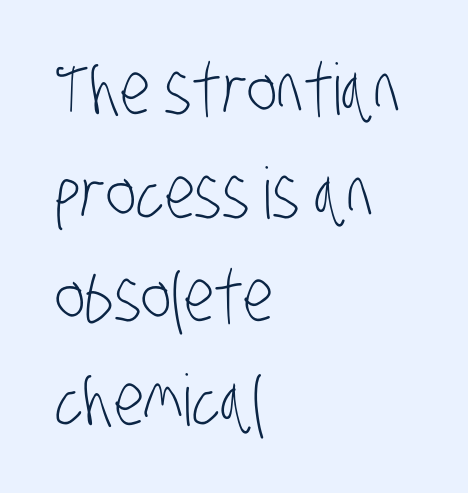
The image shows 71 px light, condensed sans-serif type; set left-aligned, normal line spacing (1.46x), normal letter spacing, not underlined; low stroke contrast and a large x-height.
